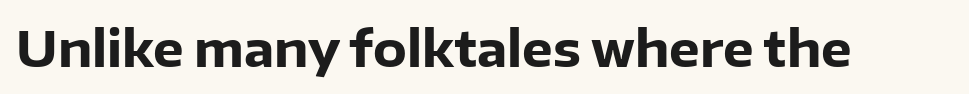
The image shows 49 px heavy sans-serif type, upright; set normal letter spacing, not underlined; low stroke contrast and a medium x-height.
